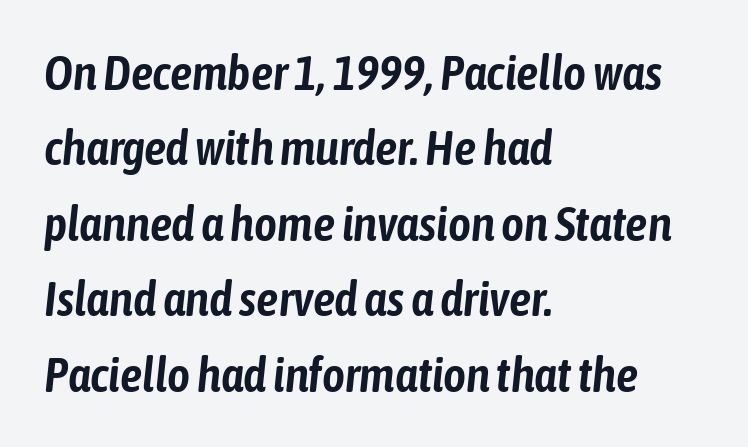
{"italic": "yes", "lean": "right", "slant_degrees": 6, "width": "condensed", "stroke_contrast": "low", "x_height": "medium", "monospaced": "no", "underline": "no", "align": "left", "line_spacing": "normal", "line_spacing_ratio": 1.54, "letter_spacing": "normal", "letter_spacing_em": 0.0, "glyph_px": 49}
